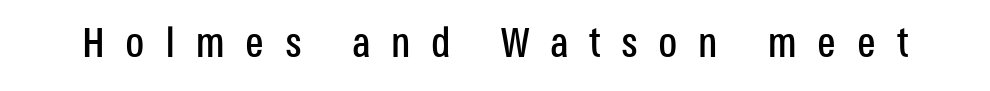
The image shows 42 px condensed sans-serif type, upright; set unusually wide letter spacing (+0.49 em), not underlined; low stroke contrast and a large x-height.
